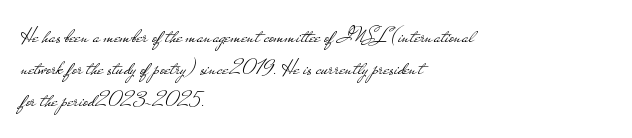
The image shows 23 px text type; set left-aligned, normal line spacing (1.39x), normal letter spacing, not underlined.
